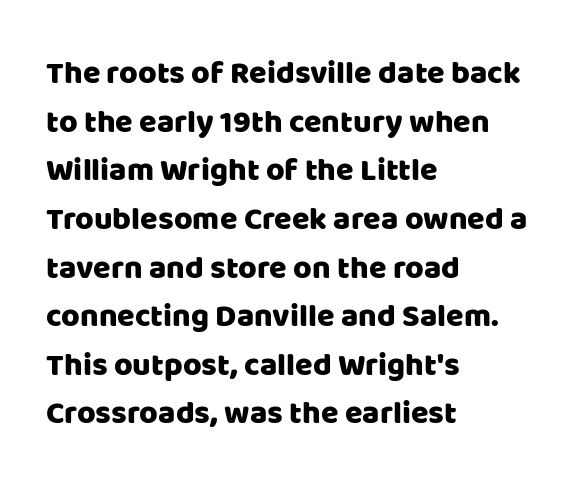
Reading down the column, the eye jumps a familiar distance to each next line. The type is set solid horizontally, with unmodified tracking. The font family rendered here belongs to the sans-serif group. The words here are not underlined. Characters remain perfectly vertical along every line. The passage shown is typed in a proportional face where columns would drift.
